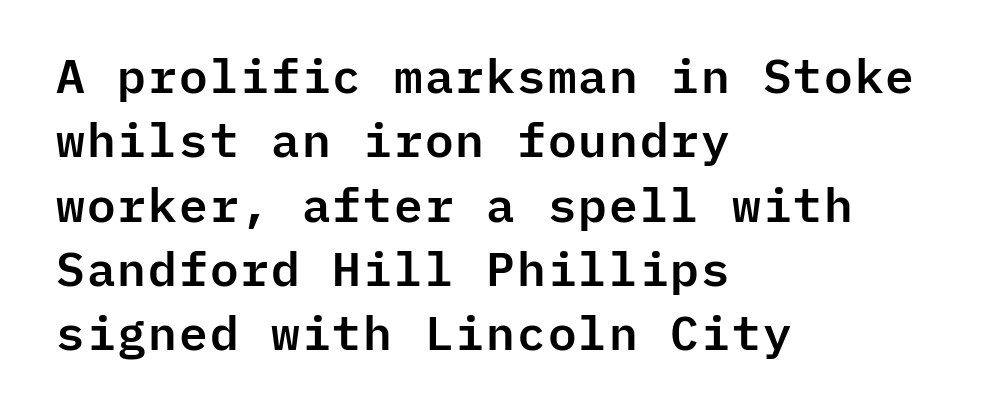
Q: Is the text italic (slanted)? A: No, it is upright.
Q: Is the typeface a serif or a sans-serif typeface? A: Sans-serif.
Q: Is the text underlined? A: No.
Q: How is the paragraph aligned? A: Left-aligned.
Q: Is the spacing between letters normal or unusually wide? A: Normal.
Q: Is the spacing between lines tight, normal or loose? A: Normal.
Q: Width (condensed, normal, or wide)? A: Normal.
Q: Stroke contrast? A: Low.
Q: x-height? A: Medium.
Q: Monospaced? A: Yes.
